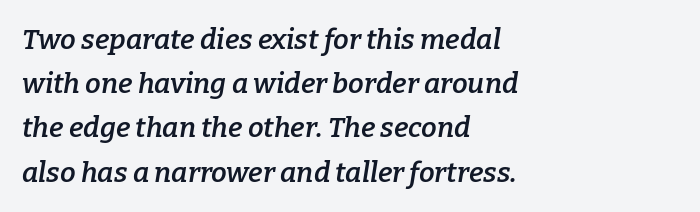
{"serif": "yes", "italic": "yes", "lean": "right", "slant_degrees": 9, "bold": "semi", "weight": "semibold", "width": "normal", "stroke_contrast": "low", "x_height": "medium", "monospaced": "no", "underline": "no", "align": "left", "line_spacing": "normal", "line_spacing_ratio": 1.58, "letter_spacing": "normal", "letter_spacing_em": 0.0, "glyph_px": 28}
